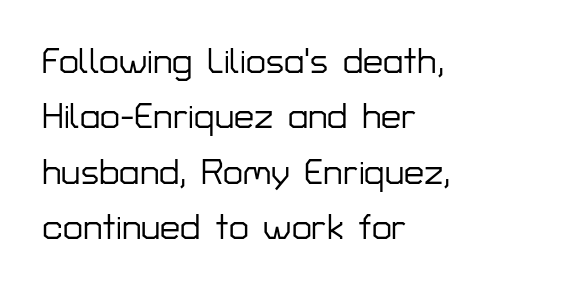
Q: Is the text italic (slanted)? A: No, it is upright.
Q: Is the typeface a serif or a sans-serif typeface? A: Sans-serif.
Q: Is the text underlined? A: No.
Q: How is the paragraph aligned? A: Left-aligned.
Q: Is the spacing between letters normal or unusually wide? A: Normal.
Q: Is the spacing between lines tight, normal or loose? A: Normal.
Q: Width (condensed, normal, or wide)? A: Normal.
Q: Stroke contrast? A: Low.
Q: x-height? A: Medium.
Q: Monospaced? A: No.
